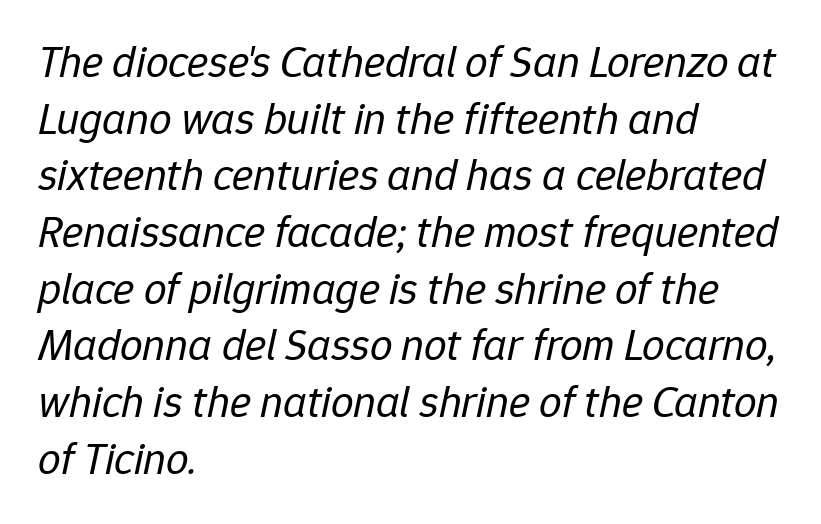
Q: Is the text bold? A: No.
Q: Is the text italic (slanted)? A: Yes, it leans right by about 12 degrees.
Q: Is the text underlined? A: No.
Q: How is the paragraph aligned? A: Left-aligned.
Q: Is the spacing between letters normal or unusually wide? A: Normal.
Q: Is the spacing between lines tight, normal or loose? A: Normal.
Q: Width (condensed, normal, or wide)? A: Normal.
Q: Stroke contrast? A: Low.
Q: x-height? A: Medium.
Q: Monospaced? A: No.
